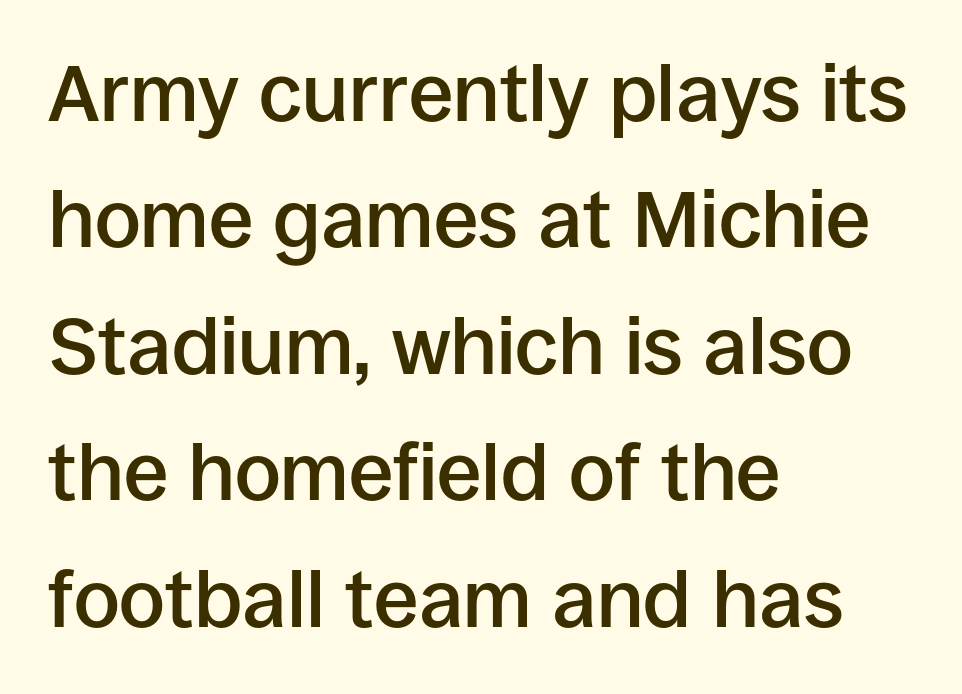
Do the characters align in a grid? No, the font is proportional. Descender tails drop into unmarked territory. A typesetter would call this zero additional tracking. In CSS terms this would be text-align: left. What weight is shown? A semibold, between regular and bold.
